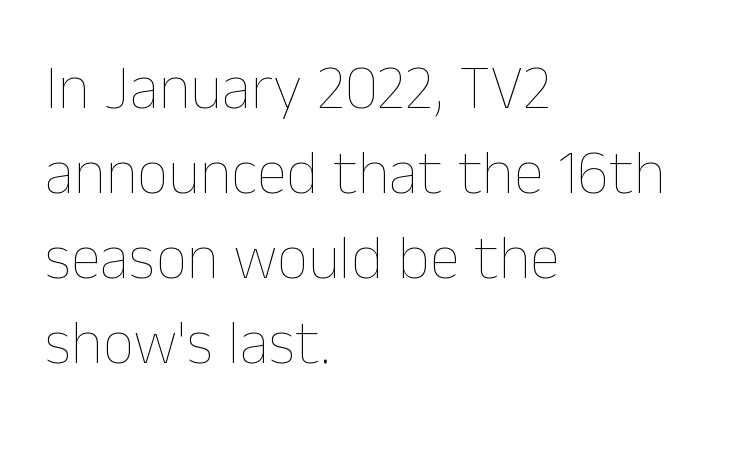
The image shows 62 px thin type, upright; set left-aligned, normal line spacing (1.37x), normal letter spacing, not underlined; low stroke contrast and a medium x-height.
